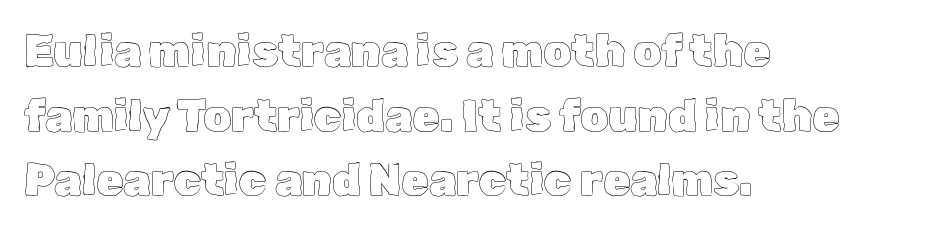
Words float on clear page, feet unadorned. You can tell it's not italic because the verticals are truly vertical. The rows are spaced the way most documents space them. Note the varied advance widths — an 'i' is clearly narrower than an 'm'.
